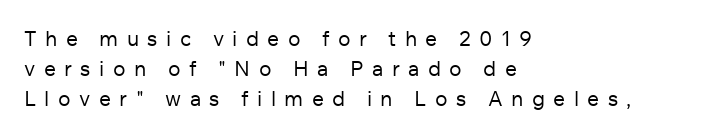
The type is letterspaced generously, with wide tracking. Do the letters lean? They stand straight. How would I describe the line gaps? Plain and ordinary. Every row of glyphs begins at an identical x-position on the left.
